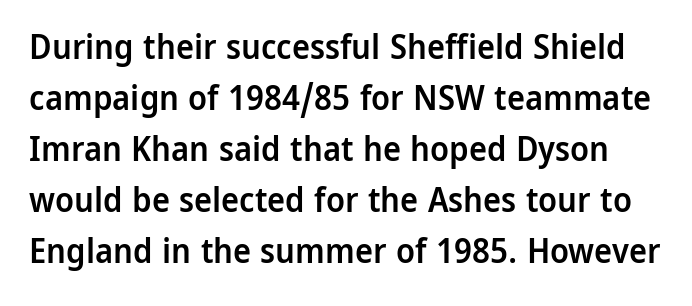
{"serif": "no", "italic": "no", "bold": "semi", "weight": "semibold", "width": "normal", "stroke_contrast": "low", "x_height": "medium", "monospaced": "no", "underline": "no", "line_spacing": "normal", "line_spacing_ratio": 1.5, "letter_spacing": "normal", "letter_spacing_em": 0.0, "glyph_px": 34}
